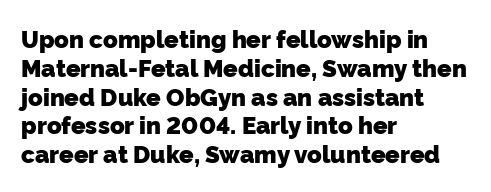
The image shows 24 px bold type; set left-aligned, line spacing 1.2x, normal letter spacing, not underlined.
